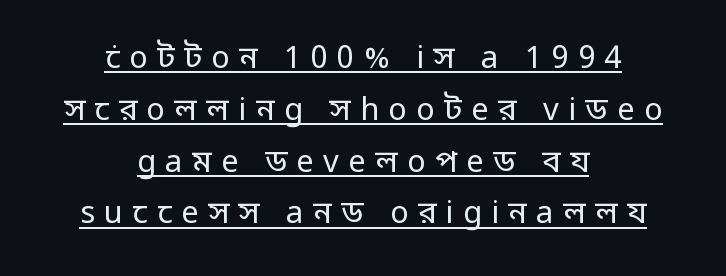
Q: Is the text bold? A: No.
Q: Is the text italic (slanted)? A: No, it is upright.
Q: Is the typeface a serif or a sans-serif typeface? A: Sans-serif.
Q: Is the text underlined? A: Yes.
Q: How is the paragraph aligned? A: Centered.
Q: Is the spacing between letters normal or unusually wide? A: Unusually wide.
Q: Is the spacing between lines tight, normal or loose? A: Normal.
Q: Width (condensed, normal, or wide)? A: Normal.
Q: Stroke contrast? A: Low.
Q: x-height? A: Medium.
Q: Monospaced? A: No.
